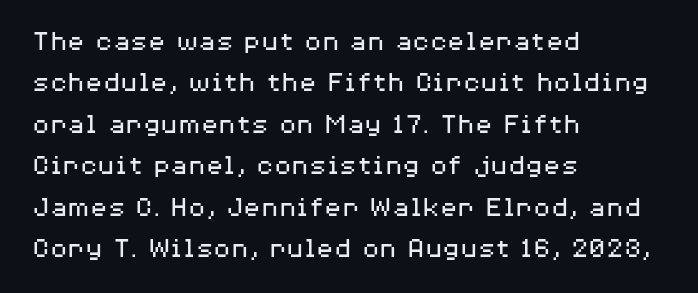
{"serif": "no", "italic": "no", "bold": "no", "weight": "regular", "width": "wide", "stroke_contrast": "medium", "x_height": "medium", "monospaced": "no", "underline": "no", "align": "left", "line_spacing": "normal", "line_spacing_ratio": 1.43, "letter_spacing": "normal", "letter_spacing_em": 0.0, "glyph_px": 29}
